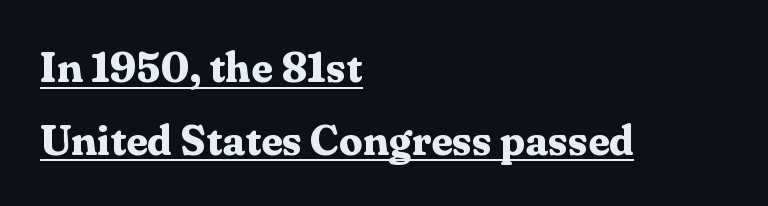
{"serif": "yes", "italic": "no", "bold": "yes", "weight": "bold", "width": "normal", "stroke_contrast": "medium", "x_height": "medium", "monospaced": "no", "underline": "yes", "align": "left", "line_spacing_ratio": 1.73, "letter_spacing": "normal", "letter_spacing_em": 0.0, "glyph_px": 42}
